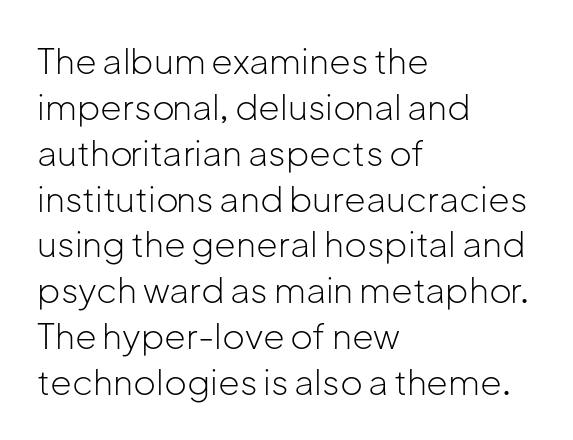
A roman cut, with each character standing at attention. The font family rendered here belongs to the sans-serif group. Here the designer chose a conventional face with non-uniform glyph widths. Honestly, there is no underline to notice here at all. Unbolded letterforms with no extra heft.
